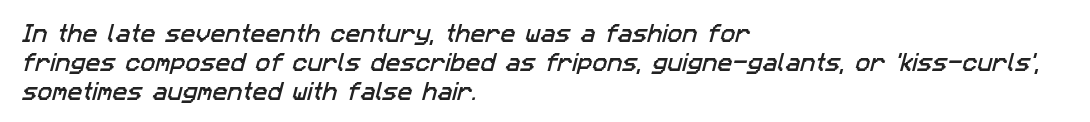
{"underline": "no", "align": "left", "line_spacing": "normal", "line_spacing_ratio": 1.45, "letter_spacing": "normal", "letter_spacing_em": 0.0, "glyph_px": 20}
